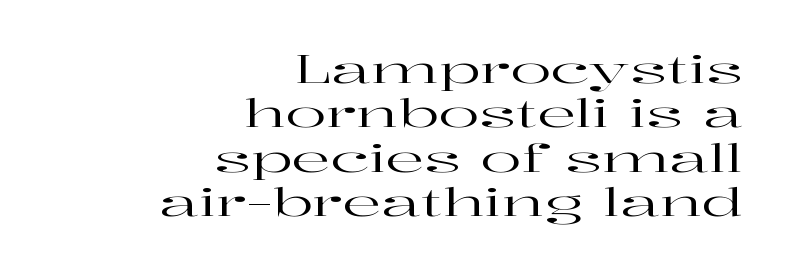
{"serif": "yes", "italic": "no", "width": "wide", "stroke_contrast": "high", "x_height": "medium", "monospaced": "no", "underline": "no", "align": "right", "line_spacing_ratio": 1.17, "letter_spacing": "normal", "letter_spacing_em": 0.0, "glyph_px": 38}
